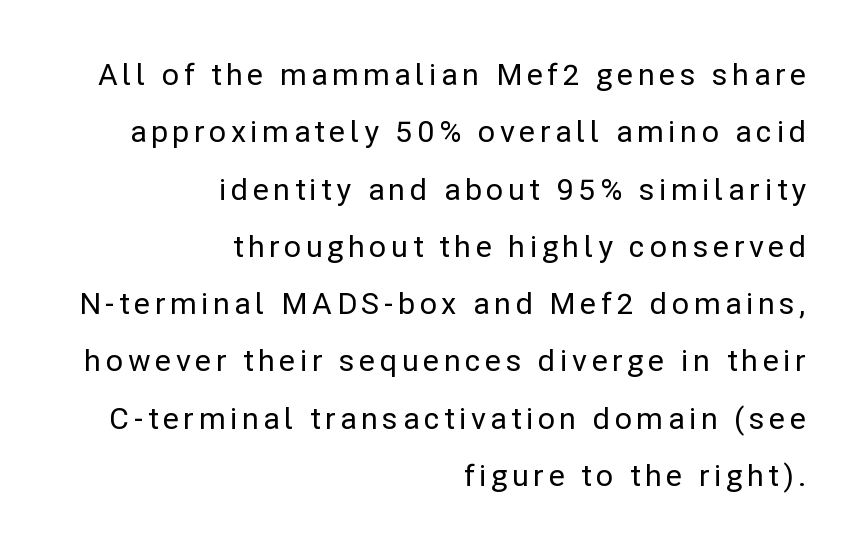
Nope, not italic — everything's standing straight. The space directly below the letters is spotless. Looks like regular typesetting: each glyph gets only the width it needs. The passage is arranged like a letterhead date or caption credit — flush right. The passage shown is typeset with a sans-serif family. Successive baselines arrive slowly, with a big drop between each.
